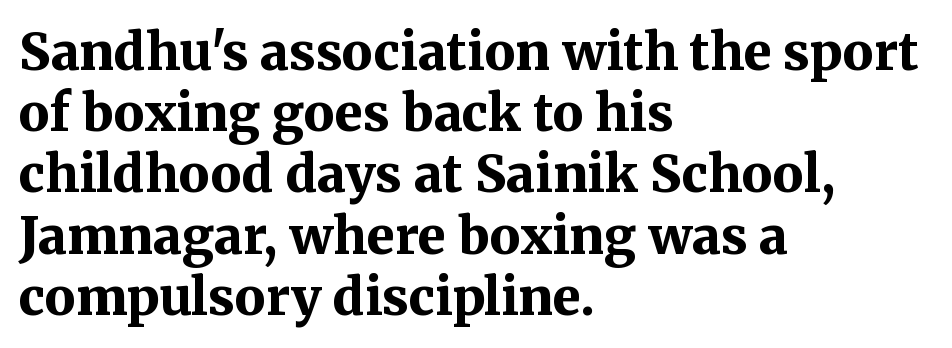
Vertical strokes here are truly vertical. The rag falls on the right side of this text block. This is heavy type, rendered in bold. Note the varied advance widths — an 'i' is clearly narrower than an 'm'. A serif font was chosen for this passage.
